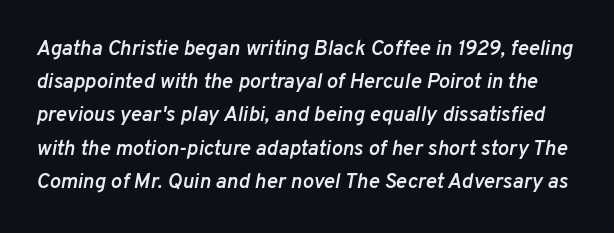
Leading: standard. How heavy is the stroke? Medium-heavy — a semibold, shy of bold. How are the letters spaced? Ordinarily, with no added tracking. Plain, unruled lines of type. Slant detected: the letters are inclined.
